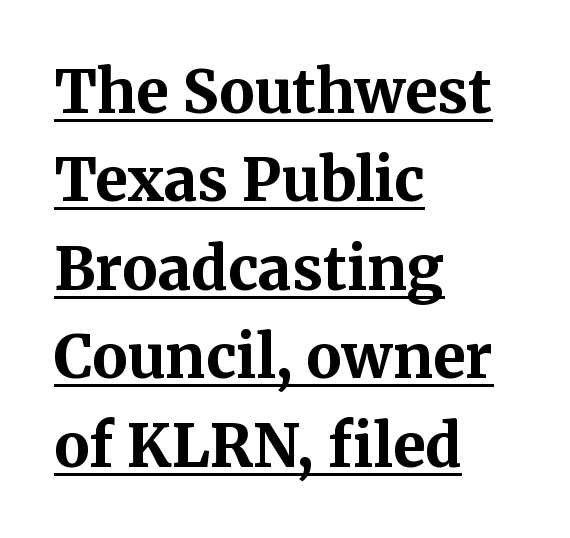
Note the varied advance widths — an 'i' is clearly narrower than an 'm'. Little horizontal feet cap the strokes, marking this as serif type. Typographic density is high because the face is bold. The text block is weighted toward the left margin, trailing off unevenly rightward. In terms of letterspacing, this is plain default setting.
